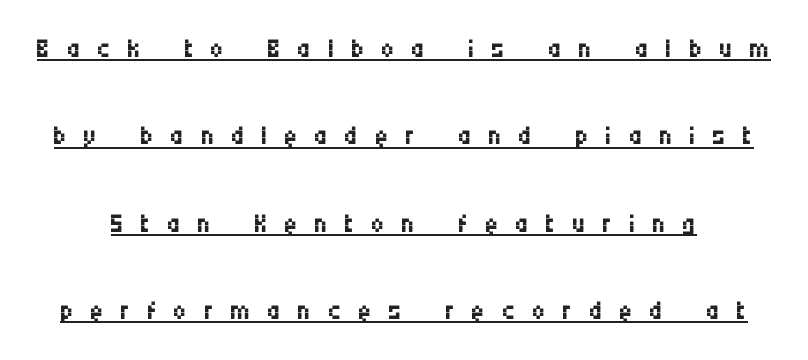
Q: Is the text bold? A: No.
Q: Is the text italic (slanted)? A: No, it is upright.
Q: Is the typeface a serif or a sans-serif typeface? A: Sans-serif.
Q: Is the text underlined? A: Yes.
Q: Is the spacing between letters normal or unusually wide? A: Unusually wide.
Q: Is the spacing between lines tight, normal or loose? A: Loose.
Q: Width (condensed, normal, or wide)? A: Condensed.
Q: Stroke contrast? A: Medium.
Q: x-height? A: Large.
Q: Monospaced? A: No.
